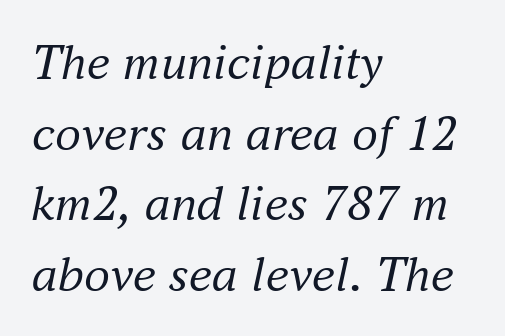
{"serif": "yes", "italic": "yes", "lean": "right", "slant_degrees": 16, "bold": "no", "weight": "regular", "width": "normal", "stroke_contrast": "medium", "x_height": "small", "monospaced": "no", "underline": "no", "align": "left", "line_spacing": "normal", "line_spacing_ratio": 1.36, "letter_spacing": "normal", "letter_spacing_em": 0.0, "glyph_px": 52}
